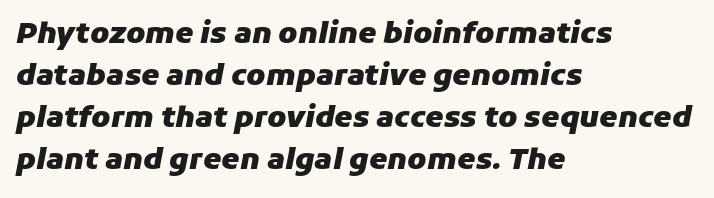
Q: Is the text bold? A: Yes.
Q: Is the text italic (slanted)? A: Yes, it leans right by about 11 degrees.
Q: Is the text underlined? A: No.
Q: How is the paragraph aligned? A: Left-aligned.
Q: Is the spacing between letters normal or unusually wide? A: Normal.
Q: Is the spacing between lines tight, normal or loose? A: Normal.
Q: Width (condensed, normal, or wide)? A: Normal.
Q: Stroke contrast? A: Low.
Q: x-height? A: Medium.
Q: Monospaced? A: No.
